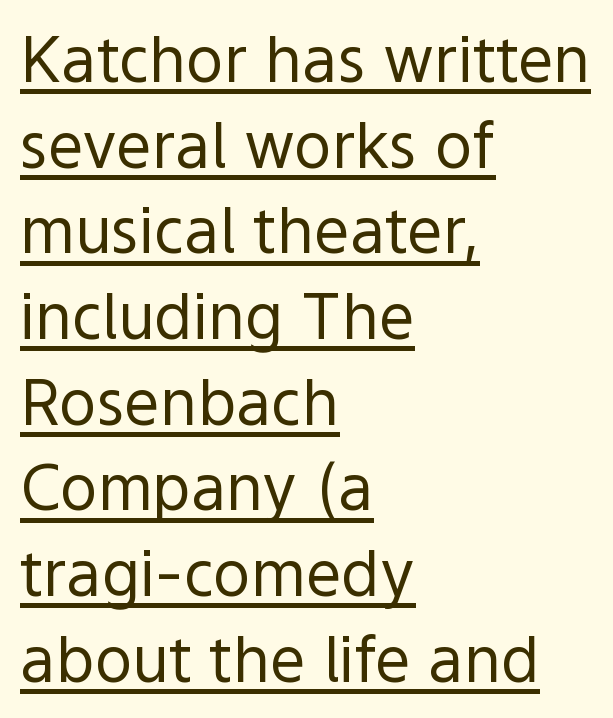
Q: Is the text bold? A: No.
Q: Is the text italic (slanted)? A: No, it is upright.
Q: Is the typeface a serif or a sans-serif typeface? A: Sans-serif.
Q: Is the text underlined? A: Yes.
Q: How is the paragraph aligned? A: Left-aligned.
Q: Is the spacing between letters normal or unusually wide? A: Normal.
Q: Is the spacing between lines tight, normal or loose? A: Normal.
Q: Width (condensed, normal, or wide)? A: Normal.
Q: x-height? A: Medium.
Q: Monospaced? A: No.
